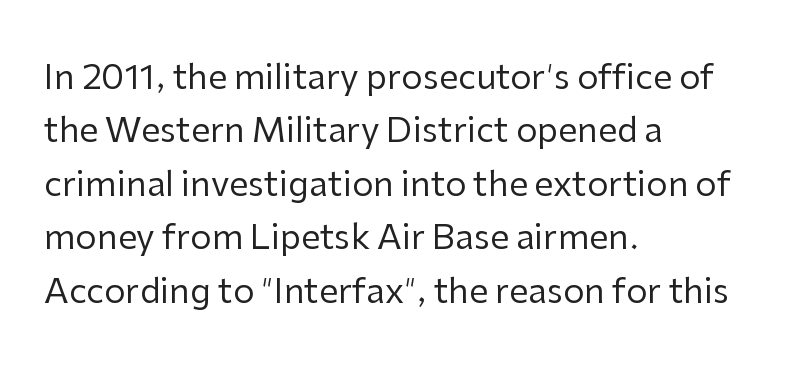
The font's upright variant was chosen for this text. Heft: none added — not bold. The characters display no serif detailing; their extremities are plain. Clear beneath every line of the passage. Here the designer chose a conventional face with non-uniform glyph widths.
